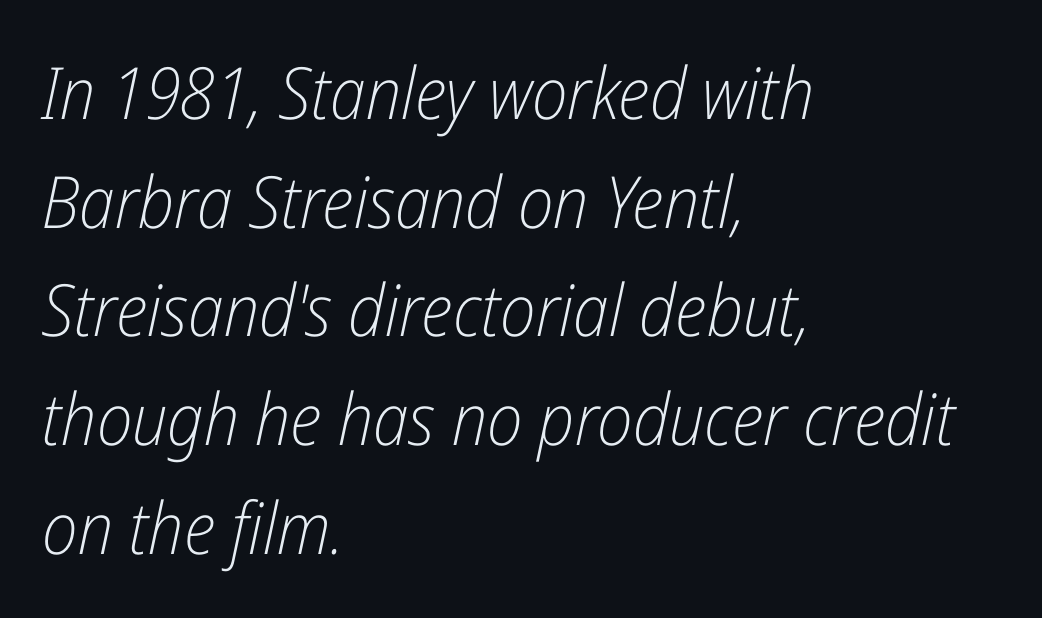
Q: Is the text bold? A: No.
Q: Is the text italic (slanted)? A: Yes, it leans right by about 12 degrees.
Q: Is the text underlined? A: No.
Q: How is the paragraph aligned? A: Left-aligned.
Q: Is the spacing between letters normal or unusually wide? A: Normal.
Q: Is the spacing between lines tight, normal or loose? A: Normal.
Q: Width (condensed, normal, or wide)? A: Condensed.
Q: Stroke contrast? A: Low.
Q: x-height? A: Medium.
Q: Monospaced? A: No.
